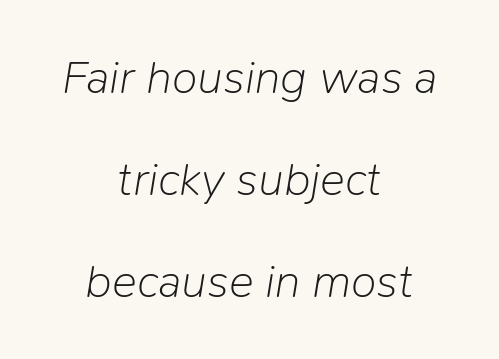
{"italic": "yes", "lean": "right", "slant_degrees": 9, "bold": "no", "weight": "light", "width": "normal", "stroke_contrast": "low", "x_height": "medium", "monospaced": "no", "underline": "no", "align": "center", "line_spacing": "loose", "line_spacing_ratio": 2.17, "letter_spacing": "normal", "letter_spacing_em": 0.0, "glyph_px": 47}
